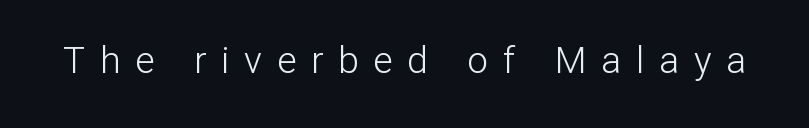
The image shows 37 px light sans-serif type, upright; set unusually wide letter spacing (+0.4 em), not underlined; low stroke contrast and a medium x-height.
